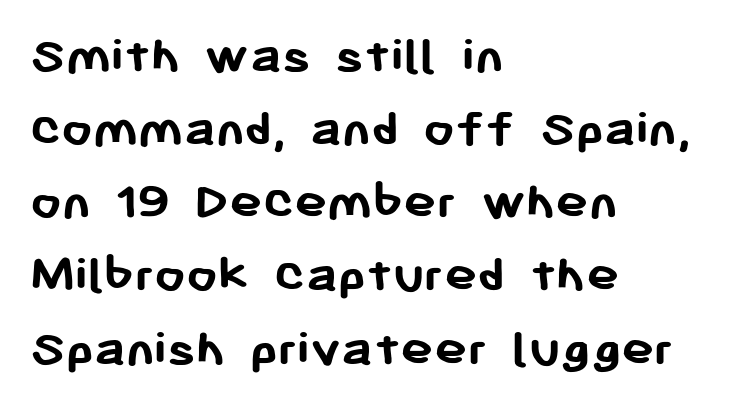
{"serif": "no", "italic": "no", "bold": "yes", "weight": "semibold", "width": "normal", "stroke_contrast": "low", "x_height": "medium", "monospaced": "no", "underline": "no", "align": "left", "line_spacing": "normal", "line_spacing_ratio": 1.33, "letter_spacing": "normal", "letter_spacing_em": 0.0, "glyph_px": 55}
